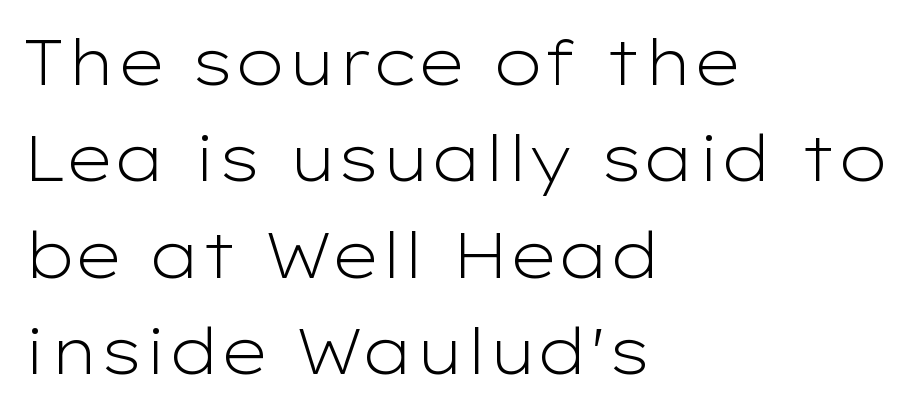
Q: Is the text bold? A: No.
Q: Is the text italic (slanted)? A: No, it is upright.
Q: Is the typeface a serif or a sans-serif typeface? A: Sans-serif.
Q: Is the text underlined? A: No.
Q: How is the paragraph aligned? A: Left-aligned.
Q: Is the spacing between letters normal or unusually wide? A: Normal.
Q: Is the spacing between lines tight, normal or loose? A: Normal.
Q: Width (condensed, normal, or wide)? A: Wide.
Q: Stroke contrast? A: Low.
Q: x-height? A: Medium.
Q: Monospaced? A: No.
